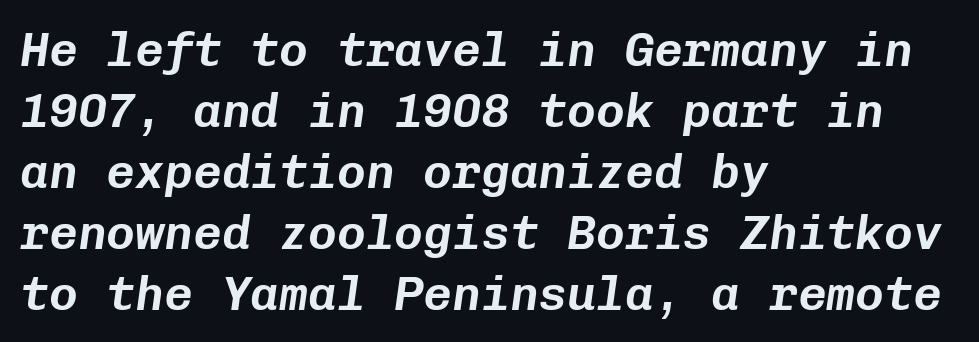
Standard letterfit; no display-style spreading of the glyphs. The designer left line spacing at the default. Check the space under the baseline: it is left empty. Would a proofreader flag this as italicized? Yes.
